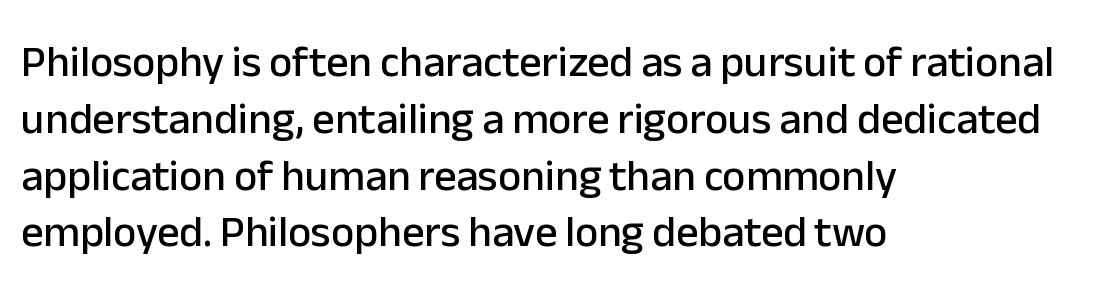
This is sans-serif lettering, the kind often seen on screens and signage. One-word summary of the alignment: left. The line texture is even and compact thanks to regular tracking. Characters remain perfectly vertical along every line. One glance says typical: line gaps are just what's usual.
